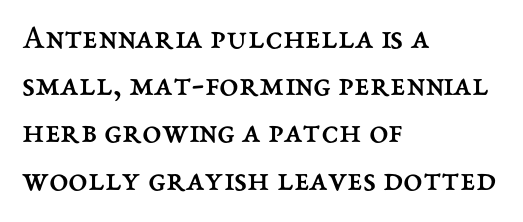
{"italic": "no", "bold": "no", "weight": "regular", "width": "normal", "stroke_contrast": "medium", "x_height": "medium", "monospaced": "no", "underline": "no", "align": "left", "line_spacing": "normal", "line_spacing_ratio": 1.35, "letter_spacing": "normal", "letter_spacing_em": 0.0, "glyph_px": 35}
